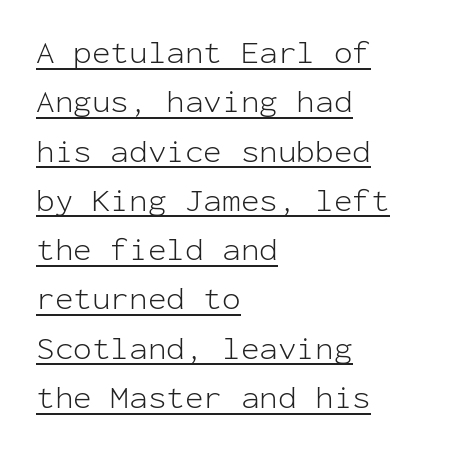
The rendering keeps characters at their native spacing. One-word summary of the alignment: left. The weight tops out at a normal text grade. This is underlined copy, the kind a proofreader might mark for attention.
